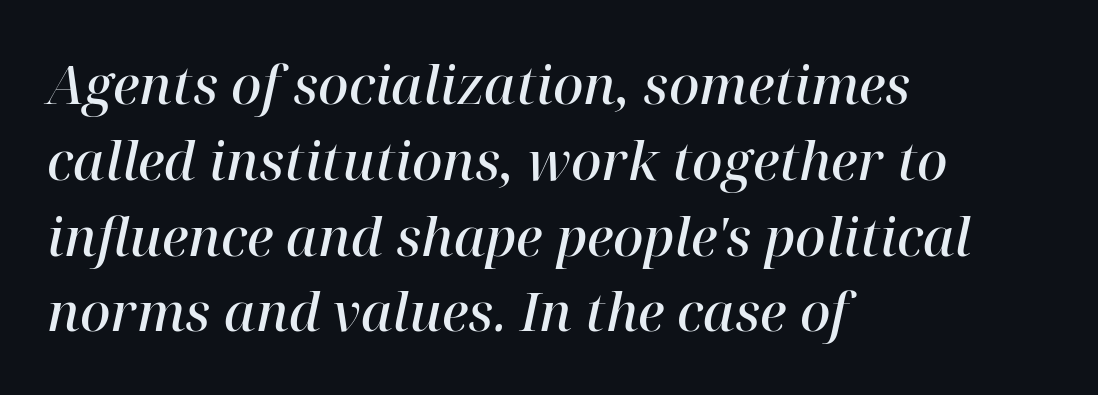
Q: Is the text bold? A: Semi-bold.
Q: Is the text italic (slanted)? A: Yes, it leans right by about 12 degrees.
Q: Is the typeface a serif or a sans-serif typeface? A: Serif.
Q: Is the text underlined? A: No.
Q: How is the paragraph aligned? A: Left-aligned.
Q: Is the spacing between letters normal or unusually wide? A: Normal.
Q: Is the spacing between lines tight, normal or loose? A: Normal.
Q: Width (condensed, normal, or wide)? A: Normal.
Q: Stroke contrast? A: High.
Q: x-height? A: Medium.
Q: Monospaced? A: No.
